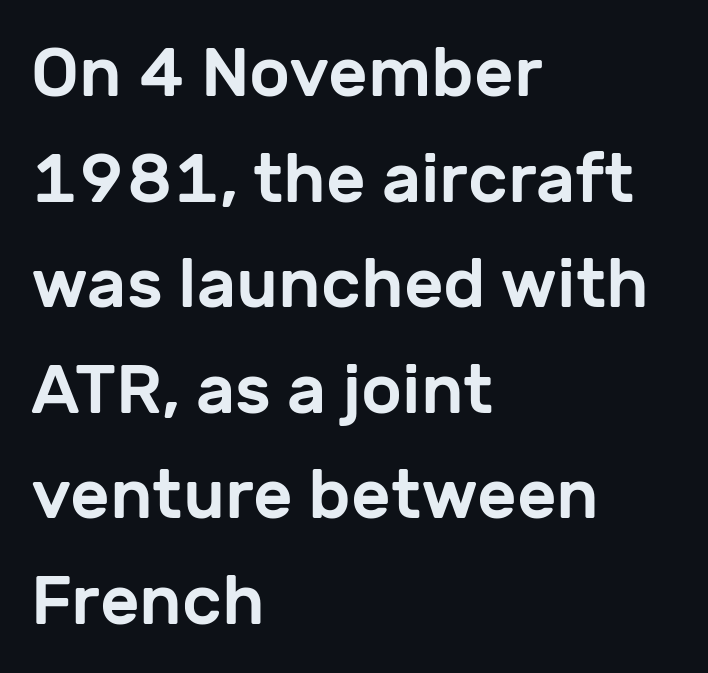
The image shows 69 px sans-serif type, upright; set left-aligned, normal line spacing (1.53x), normal letter spacing, not underlined; low stroke contrast and a medium x-height.
